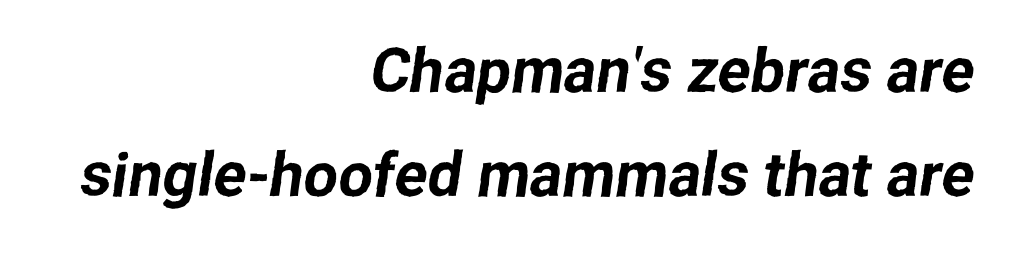
Letters rest on an invisible, unmarked baseline. Default kerning and tracking; the words read as compact shapes. Observe the absence of serifs on each vertical stroke in this sample. Proportional: the letters do not fall into vertical columns. This rendering uses right alignment, leaving the left contour irregular.
